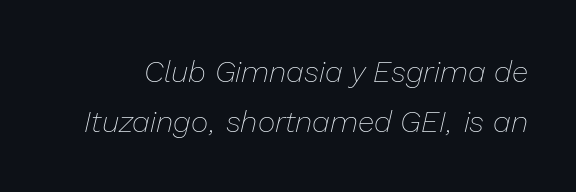
{"italic": "yes", "lean": "right", "slant_degrees": 13, "bold": "no", "weight": "thin", "width": "normal", "stroke_contrast": "low", "x_height": "medium", "monospaced": "no", "underline": "no", "line_spacing": "normal", "line_spacing_ratio": 1.67, "letter_spacing": "normal", "letter_spacing_em": 0.0, "glyph_px": 30}
